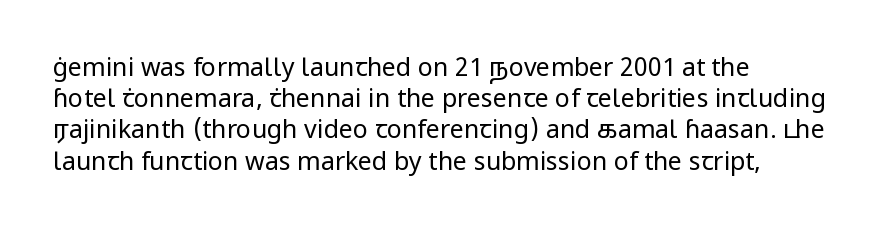
{"italic": "no", "bold": "no", "underline": "no", "align": "left", "line_spacing": "normal", "line_spacing_ratio": 1.25, "letter_spacing": "normal", "letter_spacing_em": 0.0, "glyph_px": 25}
